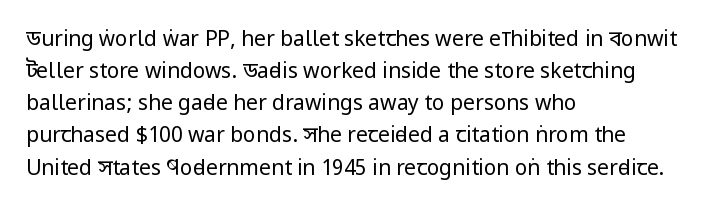
Is the block centered? No — it sits flush against the left margin. Honestly, the row spacing looks completely unremarkable. Check under the words: just untouched page. Ascenders rise straight up at ninety degrees. Nobody touched the tracking dial on this one.
